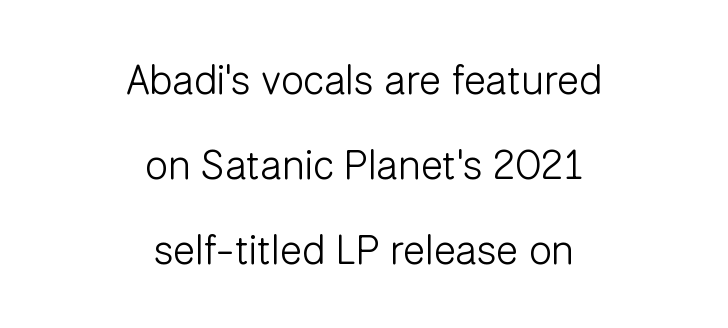
Airy leading. Tall strokes in this sample are plumb rather than angled. Inter-character spacing is left at the font's built-in metrics. Serif or sans? Sans — the stroke terminals are bare. The lines are quadded center. Each letter keeps its own natural width here, so spacing adapts to shape.
